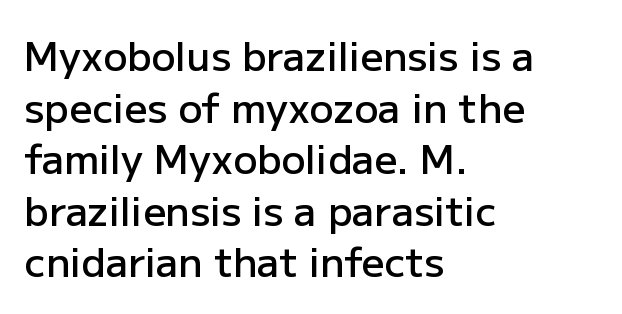
Honestly, the row spacing looks completely unremarkable. This sample is left-justified, so line endings fall wherever the words run out. Honestly, the letter spacing is just normal — you wouldn't notice it. The font family rendered here belongs to the sans-serif group. A roman cut, with each character standing at attention. Bare-footed words on every line.
